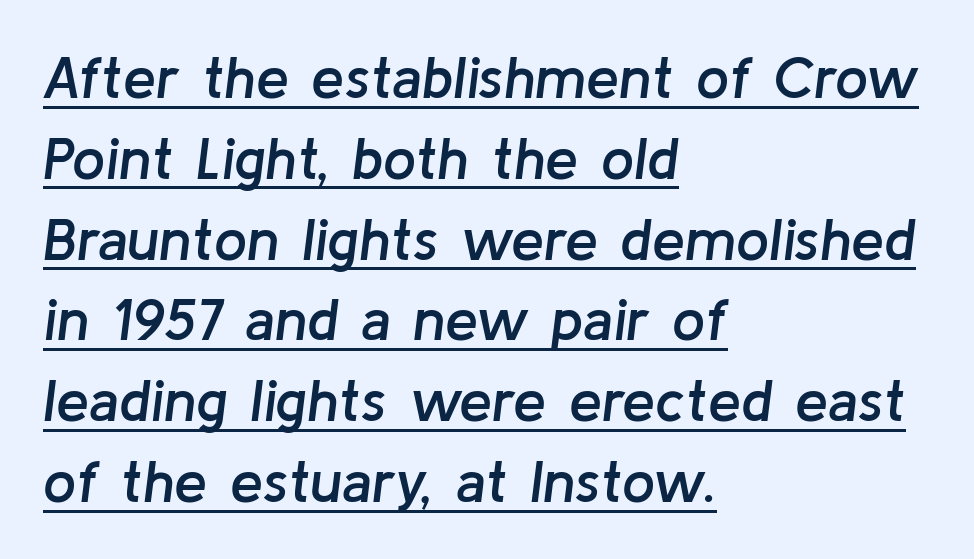
The image shows 59 px semibold type, italic (leaning right); set left-aligned, normal line spacing (1.37x), normal letter spacing, underlined; low stroke contrast and a medium x-height.
